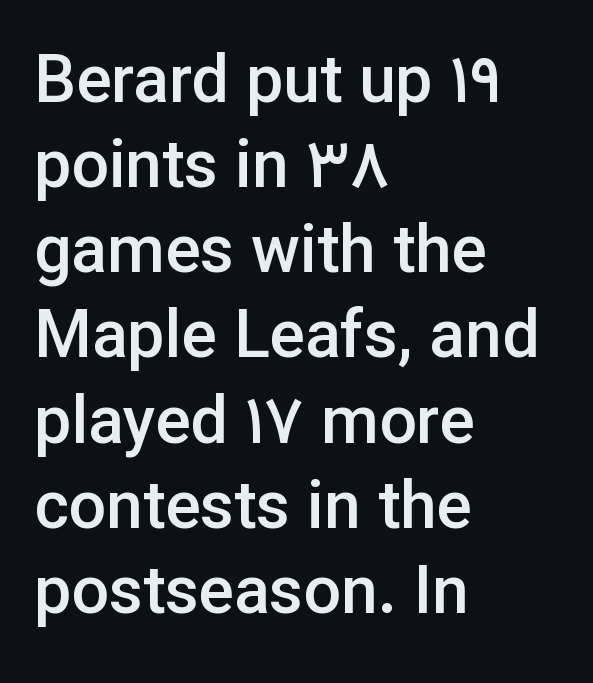
Nope, not italic — everything's standing straight. The space beneath each line is pristine and unruled. This sample is left-justified, so line endings fall wherever the words run out. As a designer I'd log this as weight 600, semibold. Whoever set this chose a conventional vertical rhythm.
